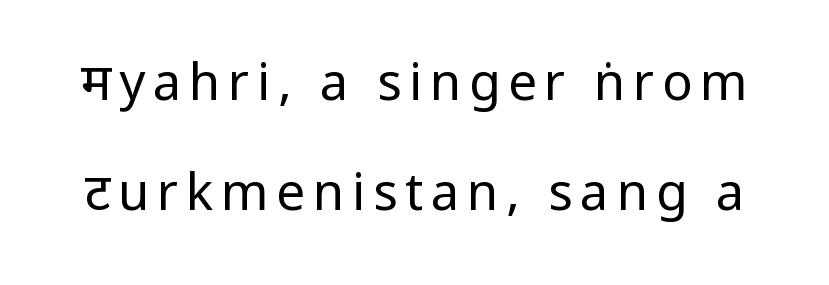
Interline gaps are noticeably wide in this sample. The zone under the glyphs is completely vacant. Posture: vertical. The typesetting does not lean heavy: it is not bold. The letters carry no serifs — their stems end cleanly without finishing strokes.
